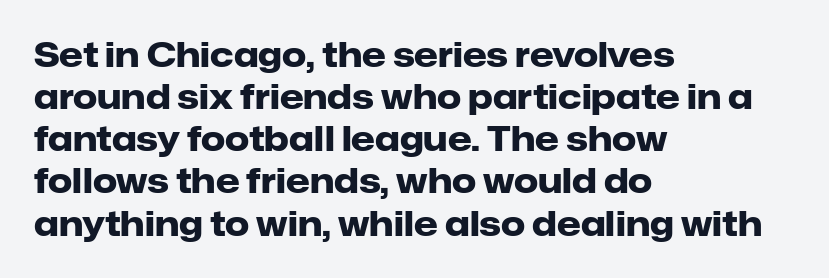
The sample has been set heavy, in full bold. There is no visible air inserted between adjacent glyphs. The rendering uses natural spacing where letterforms have individual widths. Are there feet on the stems? There aren't — it's a sans.
